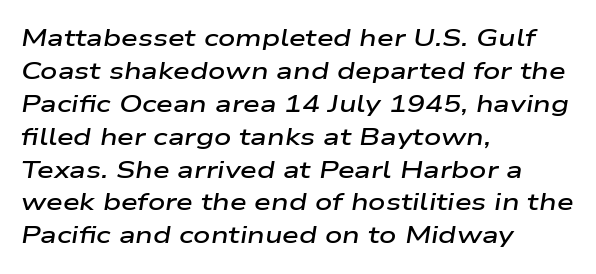
As a designer I'd log this as weight 600, semibold. In terms of leading, this rendering sits right in the middle. Italic? Definitely — the glyphs are oblique. Clear beneath every line of the passage.
